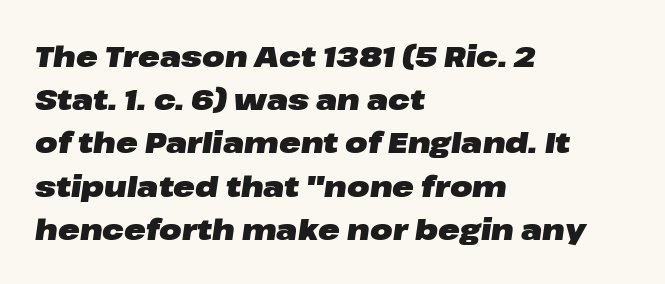
The image shows 29 px heavy, wide type, italic (leaning right); set left-aligned, normal line spacing (1.49x), normal letter spacing, not underlined; low stroke contrast and a medium x-height.
